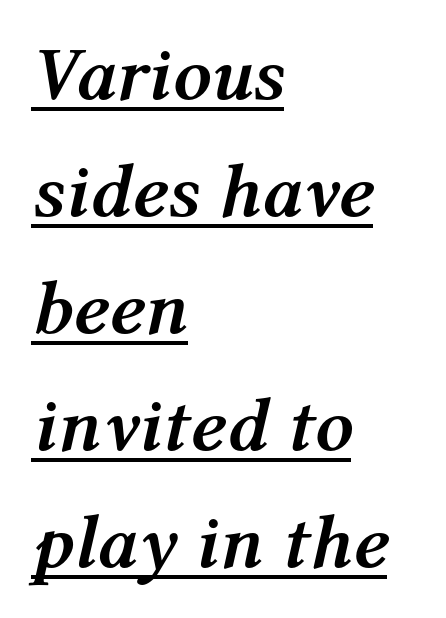
Yep, that's italic — everything's leaning. The leading is moderate, giving the passage an even texture. Is this a fixed-width face? No — the glyphs have proportional, varying widths. The specimen includes a rule beneath the text block's lines. Typesetter's note: full bold, strokes at maximum text heaviness.
